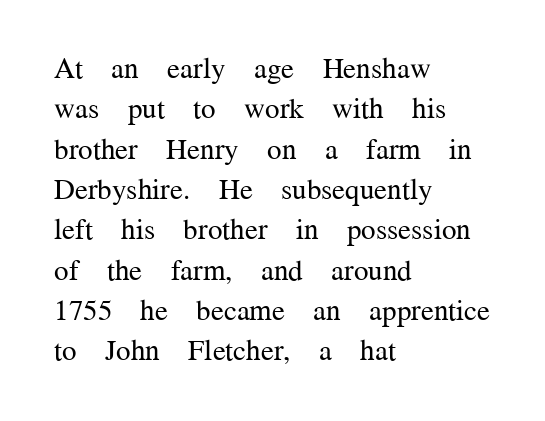
{"serif": "yes", "italic": "no", "bold": "no", "weight": "regular", "width": "normal", "stroke_contrast": "medium", "x_height": "medium", "monospaced": "no", "underline": "no", "align": "left", "line_spacing": "normal", "line_spacing_ratio": 1.39, "letter_spacing": "normal", "letter_spacing_em": 0.0, "glyph_px": 29}
